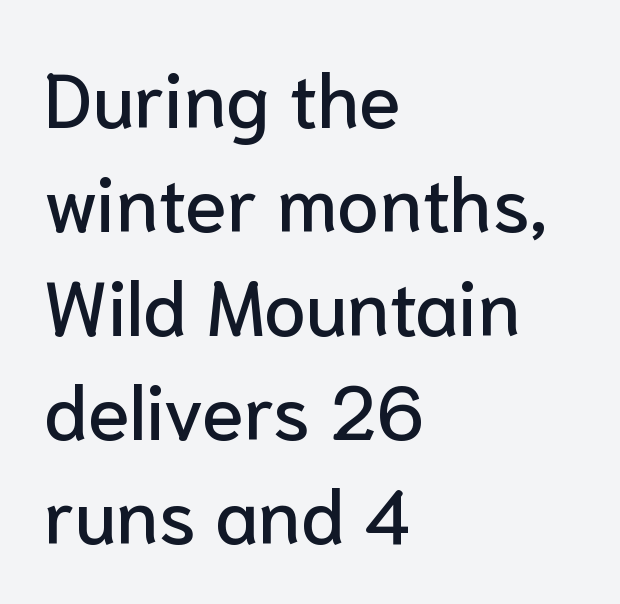
Q: Is the text italic (slanted)? A: No, it is upright.
Q: Is the typeface a serif or a sans-serif typeface? A: Sans-serif.
Q: Is the text underlined? A: No.
Q: How is the paragraph aligned? A: Left-aligned.
Q: Is the spacing between letters normal or unusually wide? A: Normal.
Q: Is the spacing between lines tight, normal or loose? A: Normal.
Q: Width (condensed, normal, or wide)? A: Normal.
Q: Stroke contrast? A: Low.
Q: x-height? A: Medium.
Q: Monospaced? A: No.
